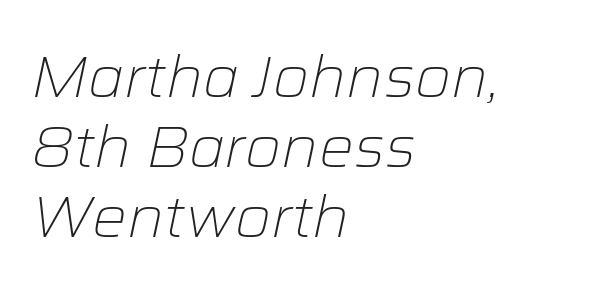
Q: Is the text bold? A: No.
Q: Is the text italic (slanted)? A: Yes, it leans right by about 12 degrees.
Q: Is the text underlined? A: No.
Q: How is the paragraph aligned? A: Left-aligned.
Q: Is the spacing between letters normal or unusually wide? A: Normal.
Q: Width (condensed, normal, or wide)? A: Normal.
Q: Stroke contrast? A: Low.
Q: x-height? A: Medium.
Q: Monospaced? A: No.
